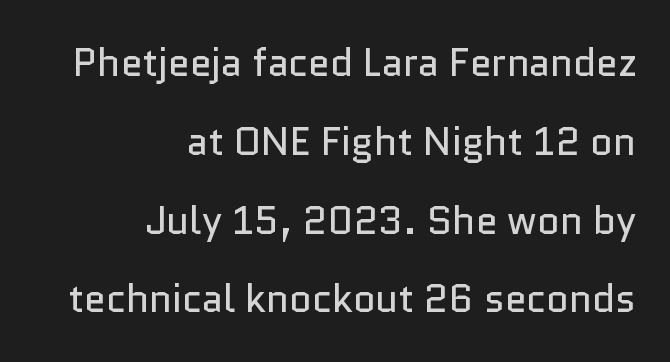
The image shows 39 px regular-weight sans-serif type, upright; set right-aligned, loose line spacing (2.02x), normal letter spacing, not underlined; low stroke contrast and a medium x-height.
